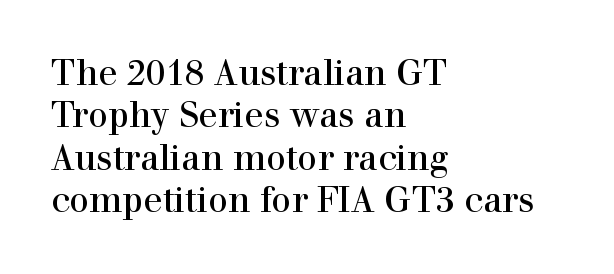
{"serif": "yes", "italic": "no", "bold": "no", "weight": "regular", "width": "normal", "stroke_contrast": "high", "x_height": "medium", "monospaced": "no", "underline": "no", "align": "left", "line_spacing_ratio": 1.21, "letter_spacing": "normal", "letter_spacing_em": 0.0, "glyph_px": 35}
